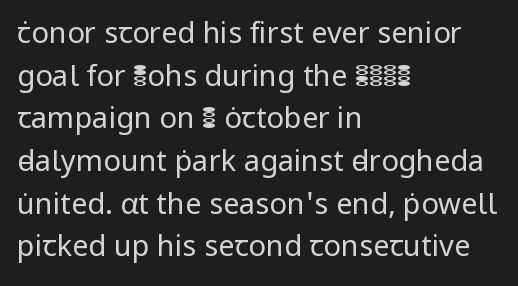
The image shows 29 px regular-weight sans-serif type, upright; set left-aligned, normal line spacing (1.47x), normal letter spacing, not underlined; low stroke contrast and a medium x-height.
